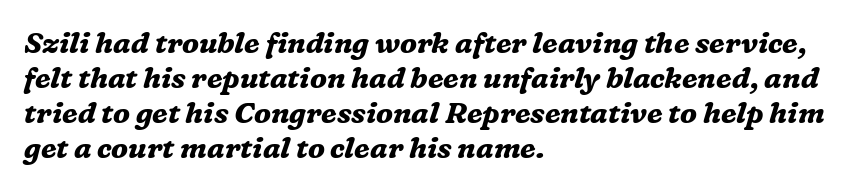
Q: Is the text bold? A: Yes.
Q: Is the text italic (slanted)? A: Yes, it leans right by about 16 degrees.
Q: Is the typeface a serif or a sans-serif typeface? A: Serif.
Q: Is the text underlined? A: No.
Q: How is the paragraph aligned? A: Left-aligned.
Q: Is the spacing between letters normal or unusually wide? A: Normal.
Q: Width (condensed, normal, or wide)? A: Normal.
Q: Stroke contrast? A: Medium.
Q: x-height? A: Medium.
Q: Monospaced? A: No.
